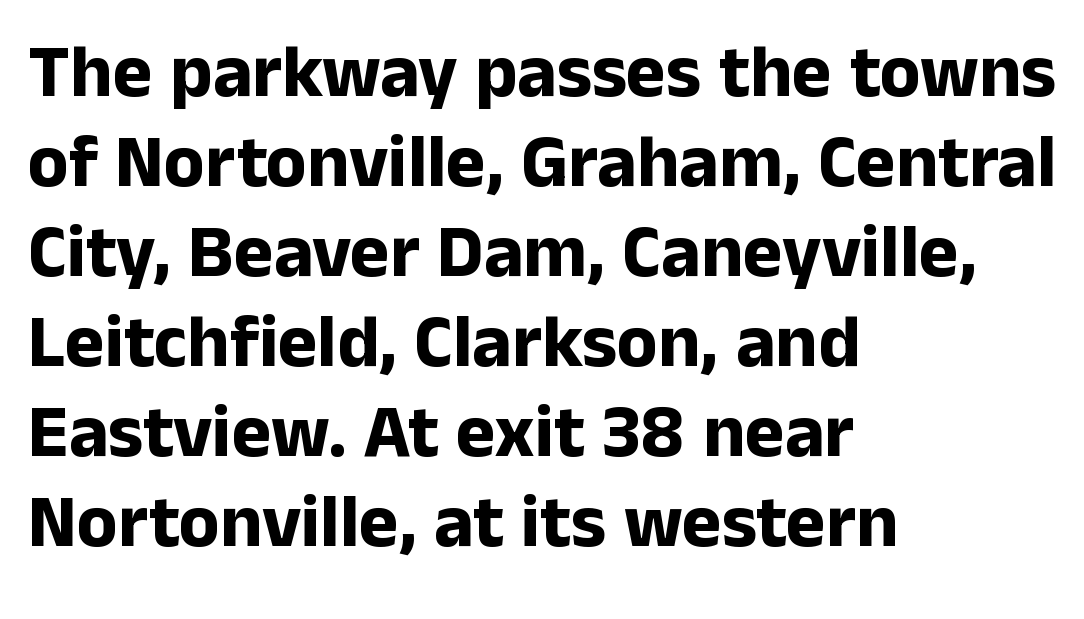
{"serif": "no", "italic": "no", "bold": "yes", "weight": "bold", "width": "normal", "stroke_contrast": "low", "x_height": "medium", "monospaced": "no", "underline": "no", "align": "left", "line_spacing_ratio": 1.2, "letter_spacing": "normal", "letter_spacing_em": 0.0, "glyph_px": 75}
